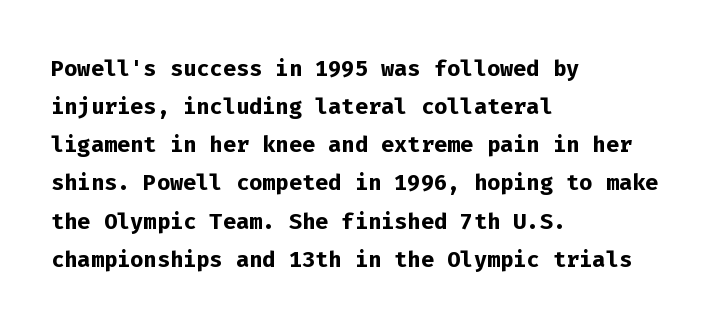
Standard letterfit; no display-style spreading of the glyphs. The rendering uses typewriter-style spacing with identical character cells. The glyphs have the mass of a bold cut. The area under the type is left untouched. These lines are composed in type without serifs. All the whitespace from short lines collects on the right.
